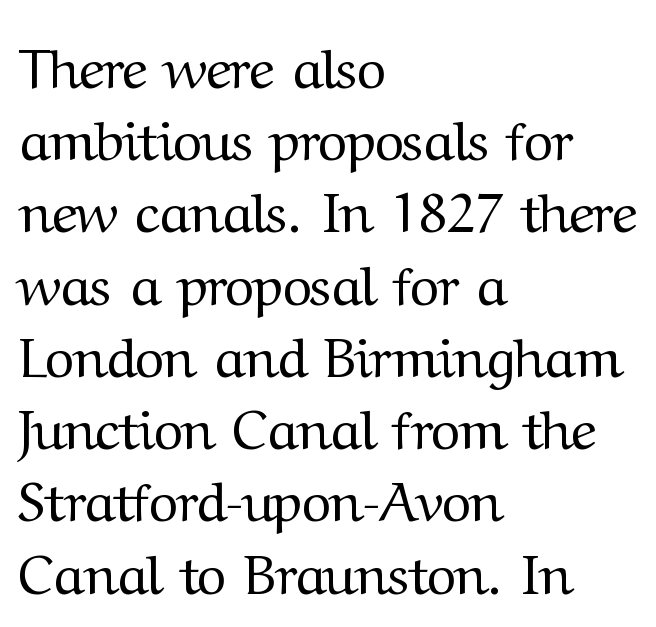
Q: Is the text bold? A: No.
Q: Is the text italic (slanted)? A: No, it is upright.
Q: Is the typeface a serif or a sans-serif typeface? A: Serif.
Q: Is the text underlined? A: No.
Q: How is the paragraph aligned? A: Left-aligned.
Q: Is the spacing between letters normal or unusually wide? A: Normal.
Q: Is the spacing between lines tight, normal or loose? A: Normal.
Q: Width (condensed, normal, or wide)? A: Normal.
Q: Stroke contrast? A: Medium.
Q: x-height? A: Medium.
Q: Monospaced? A: No.
